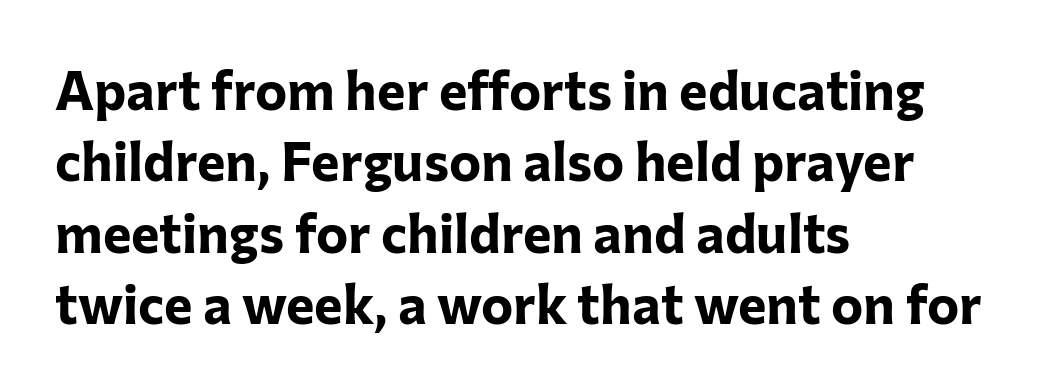
Q: Is the text bold? A: Yes.
Q: Is the text italic (slanted)? A: No, it is upright.
Q: Is the typeface a serif or a sans-serif typeface? A: Sans-serif.
Q: Is the text underlined? A: No.
Q: How is the paragraph aligned? A: Left-aligned.
Q: Is the spacing between letters normal or unusually wide? A: Normal.
Q: Is the spacing between lines tight, normal or loose? A: Normal.
Q: Width (condensed, normal, or wide)? A: Normal.
Q: Stroke contrast? A: Low.
Q: x-height? A: Medium.
Q: Monospaced? A: No.
